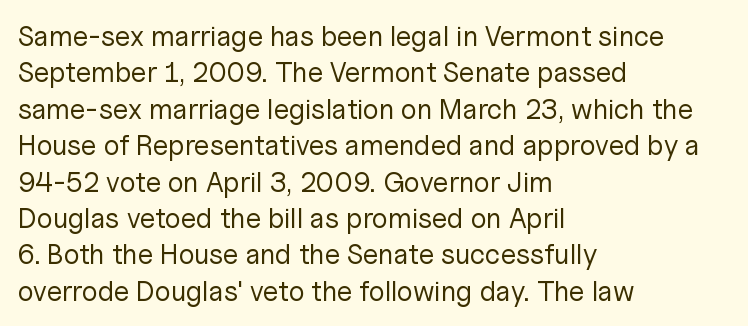
The image shows 28 px regular-weight sans-serif type, upright; set left-aligned, normal line spacing (1.3x), normal letter spacing, not underlined; low stroke contrast and a medium x-height.
